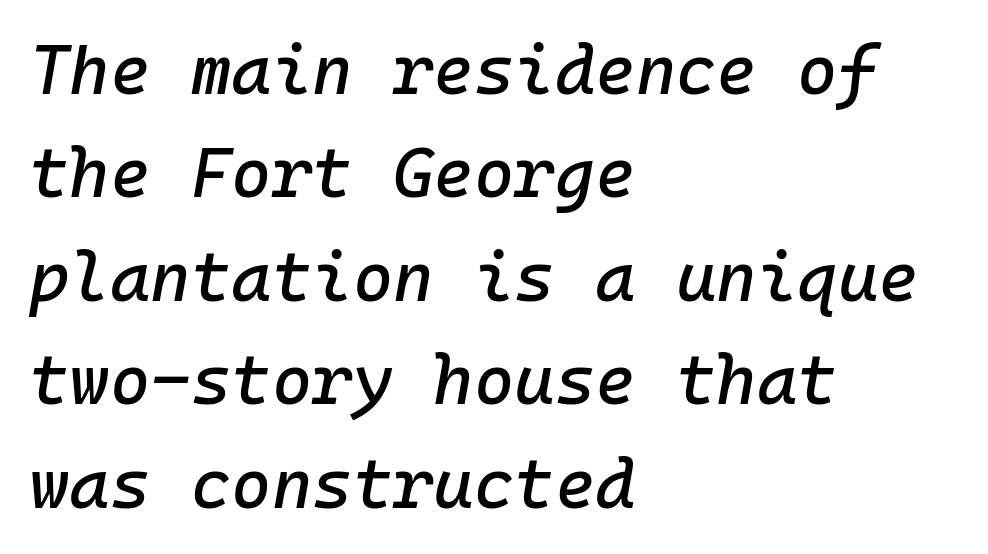
The image shows 69 px text type, italic (leaning right), monospaced; set left-aligned, normal line spacing (1.5x), normal letter spacing, not underlined; low stroke contrast and a medium x-height.
